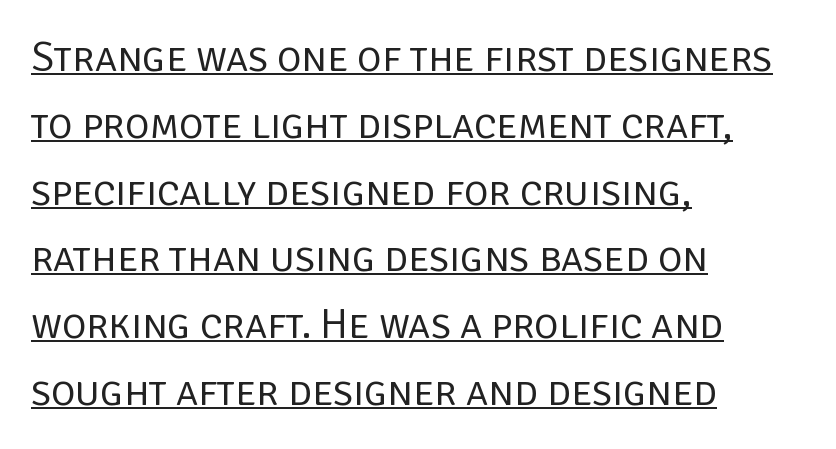
Q: Is the text bold? A: No.
Q: Is the text italic (slanted)? A: No, it is upright.
Q: Is the typeface a serif or a sans-serif typeface? A: Sans-serif.
Q: Is the text underlined? A: Yes.
Q: How is the paragraph aligned? A: Left-aligned.
Q: Is the spacing between letters normal or unusually wide? A: Normal.
Q: Is the spacing between lines tight, normal or loose? A: Normal.
Q: Width (condensed, normal, or wide)? A: Normal.
Q: Stroke contrast? A: Low.
Q: x-height? A: Large.
Q: Monospaced? A: No.
